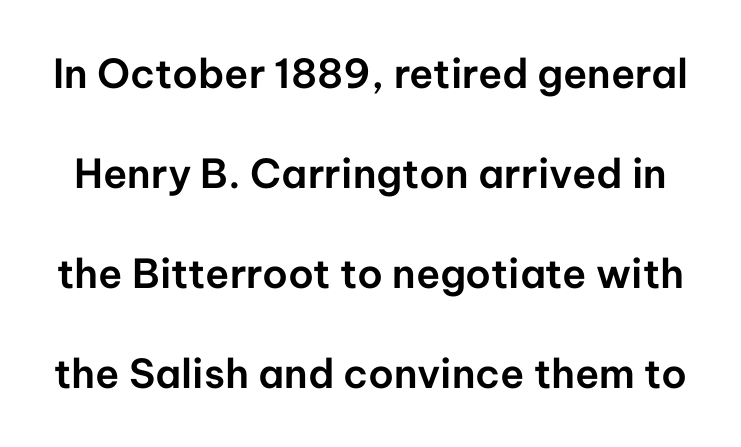
{"serif": "no", "italic": "no", "width": "normal", "stroke_contrast": "low", "x_height": "medium", "monospaced": "no", "underline": "no", "line_spacing": "loose", "line_spacing_ratio": 2.5, "letter_spacing": "normal", "letter_spacing_em": 0.0, "glyph_px": 40}
